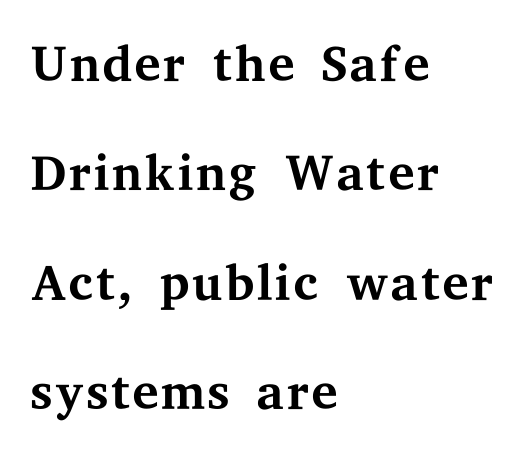
A clean baseline with only descenders dipping below it. Here the glyphs are tracked normally, forming tight word shapes. Casual observation: everything's shoved over to the left. Proportional: the letters do not fall into vertical columns. In terms of letterform style, serifs are clearly present. Compared with typical paragraphs, the rows here are spaced about the same.
